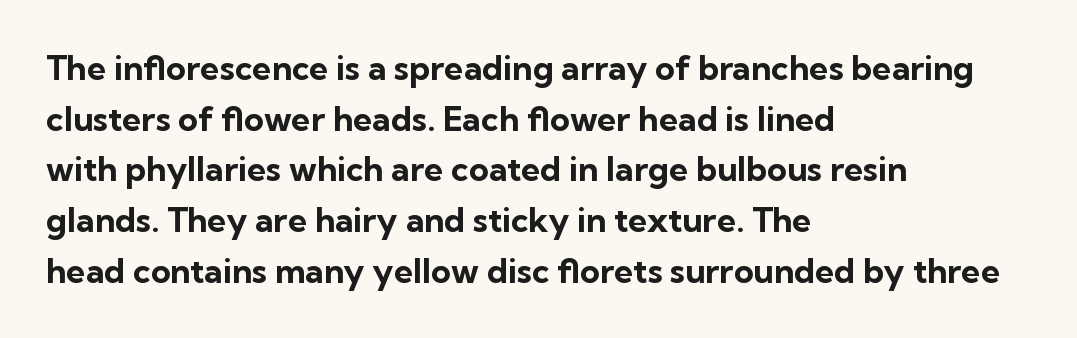
Regarding serifs, this sample does without them. This is the regular roman posture of the typeface. In terms of letterspacing, this is plain default setting. This sample is left-justified, so line endings fall wherever the words run out. The rendering uses natural spacing where letterforms have individual widths.
